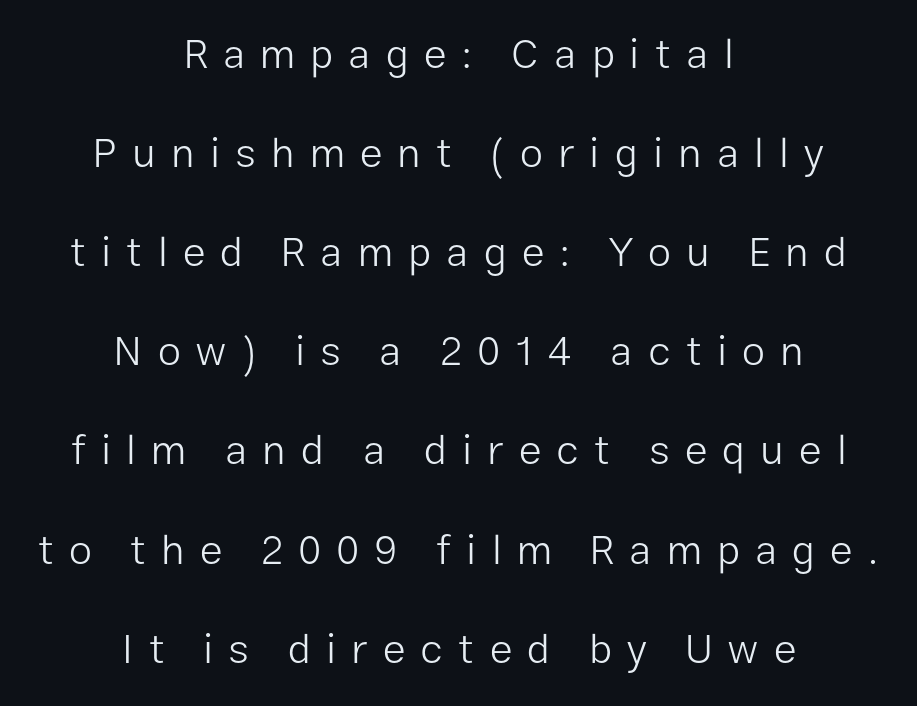
The space between consecutive lines is lavish. The font family rendered here belongs to the sans-serif group. This is not heavy type; no bold has been used. The gap between lines stays unmarked. Italic: no, the glyphs are upright roman. If you folded the block vertically in half, each line would mirror itself in length.
